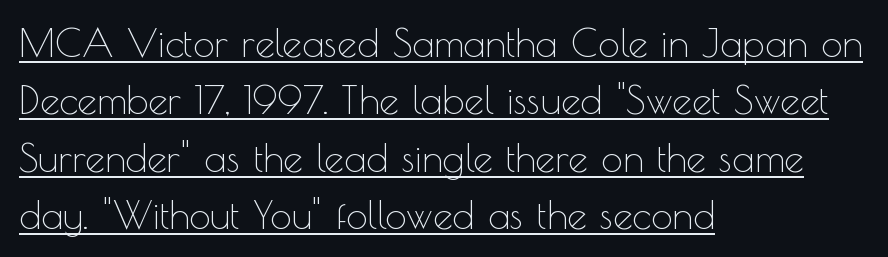
Q: Is the text bold? A: No.
Q: Is the text italic (slanted)? A: No, it is upright.
Q: Is the typeface a serif or a sans-serif typeface? A: Sans-serif.
Q: Is the text underlined? A: Yes.
Q: How is the paragraph aligned? A: Left-aligned.
Q: Is the spacing between letters normal or unusually wide? A: Normal.
Q: Is the spacing between lines tight, normal or loose? A: Normal.
Q: Width (condensed, normal, or wide)? A: Normal.
Q: x-height? A: Small.
Q: Monospaced? A: No.
